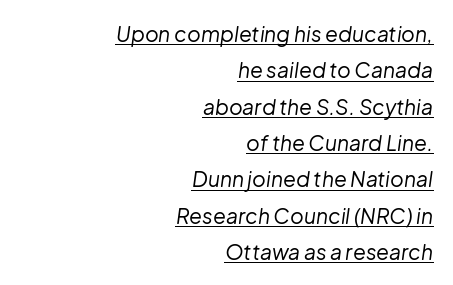
You can see a thin bar hugging the bottom of the glyphs. Letter spacing: default. Compared with a flush-left layout, this one pins lines to the opposite, right side. The face used here has a pronounced slope to its letters. This reads as an unemphasized weight, regular at the heaviest.
